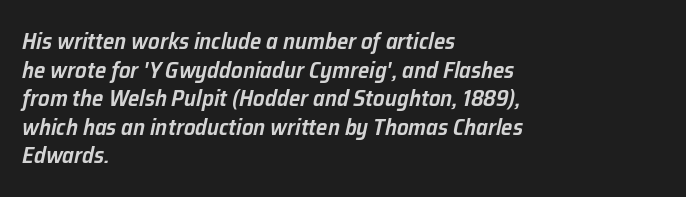
The image shows 23 px text type, italic (leaning right); set left-aligned, line spacing 1.24x, normal letter spacing, not underlined.
